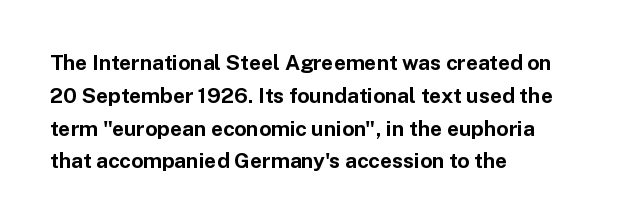
Weight check: bold — yes, fully. This rendering features lettering with no underline. This is the regular roman posture of the typeface. Is there much room between lines? A standard amount, neither cramped nor airy. No extra tracking has been applied to these lines. The rag falls on the right side of this text block.
